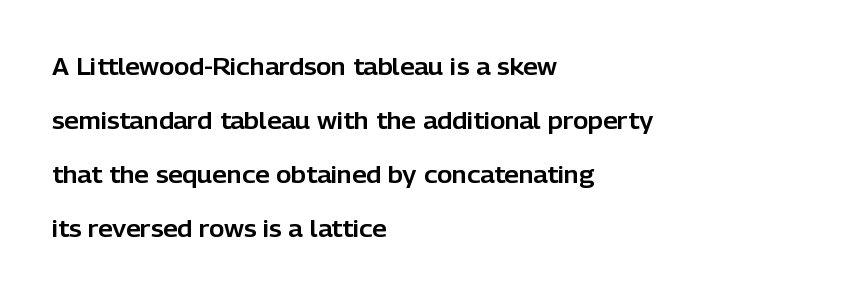
Unlike italic type, these characters show no tilt at all. The lines are quadded left. Leading: increased. Quick note: underline off. Compared with typical body copy, the letter spacing here is the same.
